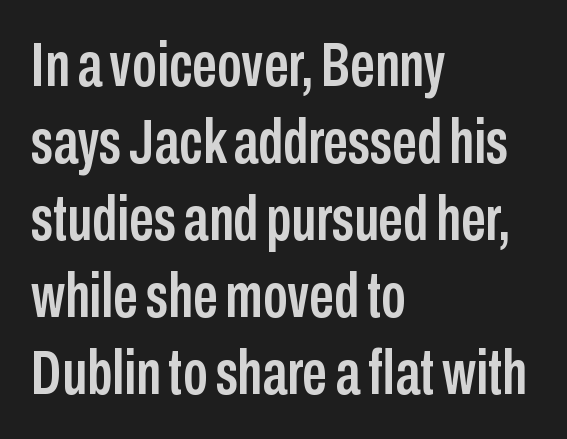
The image shows 62 px condensed sans-serif type, upright; set left-aligned, line spacing 1.24x, normal letter spacing, not underlined; low stroke contrast and a medium x-height.
